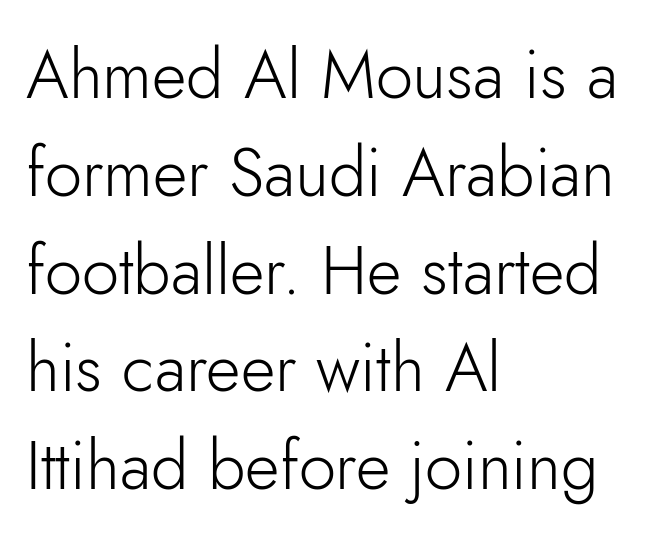
{"serif": "no", "italic": "no", "bold": "no", "weight": "light", "width": "normal", "stroke_contrast": "low", "x_height": "small", "monospaced": "no", "underline": "no", "align": "left", "line_spacing": "normal", "line_spacing_ratio": 1.46, "letter_spacing": "normal", "letter_spacing_em": 0.0, "glyph_px": 67}
